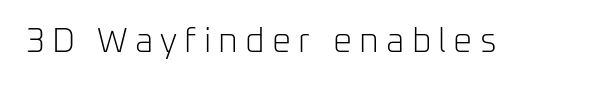
The image shows 34 px light sans-serif type, upright; set unusually wide letter spacing (+0.21 em), not underlined; low stroke contrast and a medium x-height.
